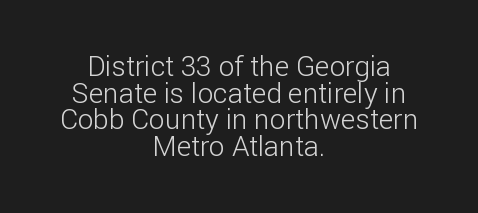
The image shows 28 px light sans-serif type, upright; set centered, tight line spacing (0.95x), normal letter spacing, not underlined; low stroke contrast and a medium x-height.
